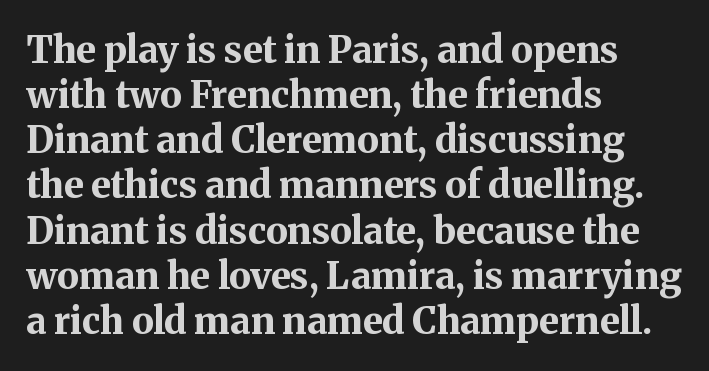
Descender tails drop into unmarked territory. Nothing unusual about the tracking: characters are spaced as the font intends. Classification — serif. This is heavy type, rendered in bold. The specimen reads as upright at a glance.
